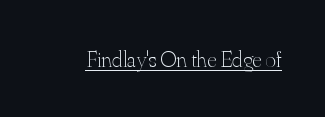
Q: Is the text bold? A: No.
Q: Is the text italic (slanted)? A: No, it is upright.
Q: Is the text underlined? A: Yes.
Q: Is the spacing between letters normal or unusually wide? A: Normal.
